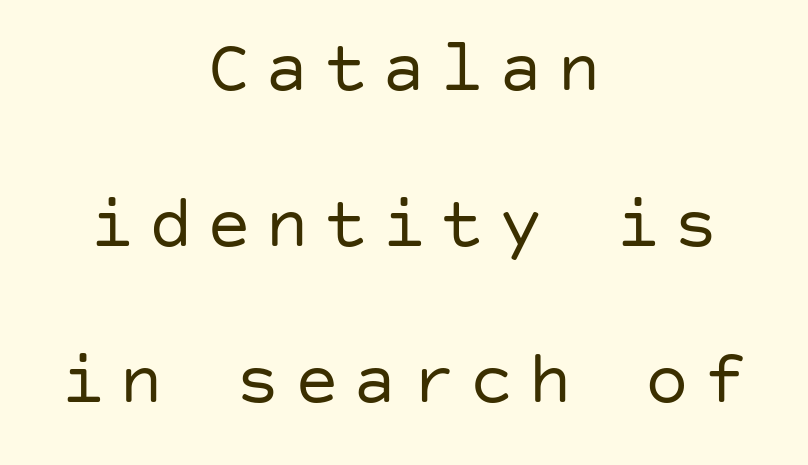
{"serif": "no", "italic": "no", "bold": "no", "weight": "regular", "width": "normal", "stroke_contrast": "low", "x_height": "large", "underline": "no", "align": "center", "line_spacing": "loose", "line_spacing_ratio": 2.14, "letter_spacing": "wide", "letter_spacing_em": 0.2, "glyph_px": 73}
